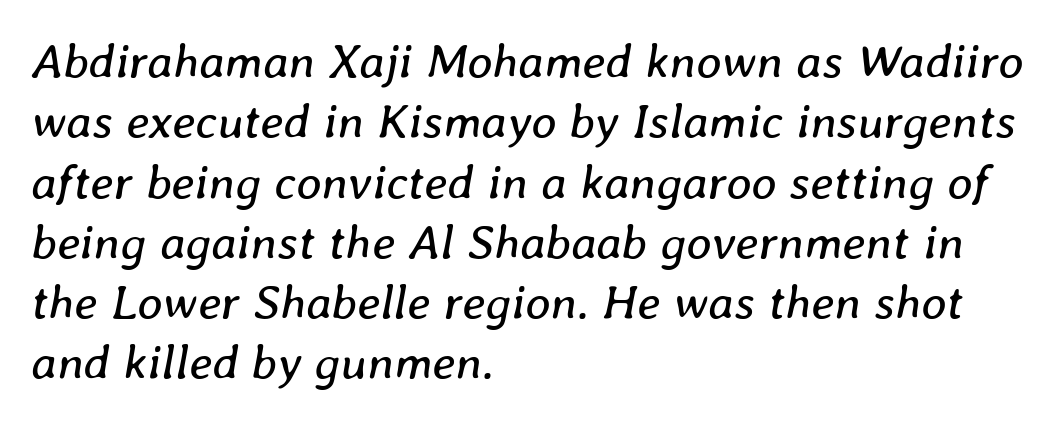
Q: Is the text bold? A: No.
Q: Is the text italic (slanted)? A: Yes, it leans right by about 8 degrees.
Q: Is the text underlined? A: No.
Q: How is the paragraph aligned? A: Left-aligned.
Q: Is the spacing between letters normal or unusually wide? A: Normal.
Q: Width (condensed, normal, or wide)? A: Normal.
Q: Stroke contrast? A: Low.
Q: x-height? A: Medium.
Q: Monospaced? A: No.
